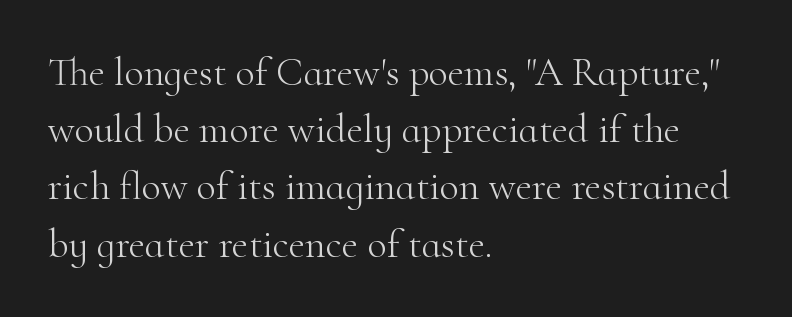
{"serif": "yes", "italic": "no", "bold": "no", "weight": "light", "width": "normal", "stroke_contrast": "high", "x_height": "small", "monospaced": "no", "underline": "no", "align": "left", "line_spacing": "normal", "line_spacing_ratio": 1.43, "letter_spacing": "normal", "letter_spacing_em": 0.0, "glyph_px": 40}
